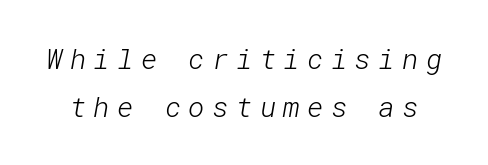
The image shows 28 px light sans-serif type; set line spacing 1.73x, unusually wide letter spacing (+0.26 em), not underlined; low stroke contrast and a medium x-height.
